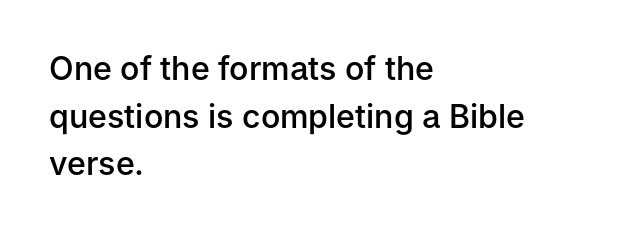
{"serif": "no", "italic": "no", "bold": "semi", "weight": "semibold", "width": "normal", "stroke_contrast": "low", "x_height": "medium", "monospaced": "no", "underline": "no", "align": "left", "line_spacing": "normal", "line_spacing_ratio": 1.49, "letter_spacing": "normal", "letter_spacing_em": 0.0, "glyph_px": 32}
